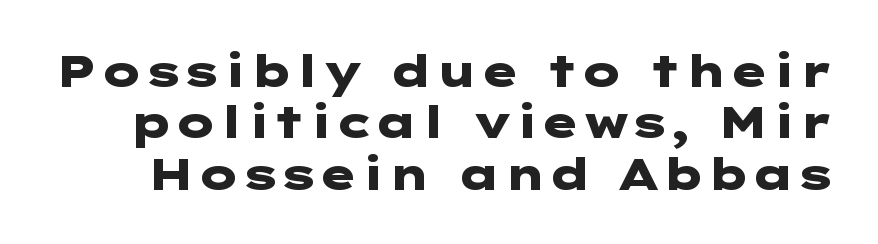
The image shows 44 px heavy, wide sans-serif type, upright; set line spacing 1.17x, normal letter spacing, not underlined; low stroke contrast and a medium x-height.
